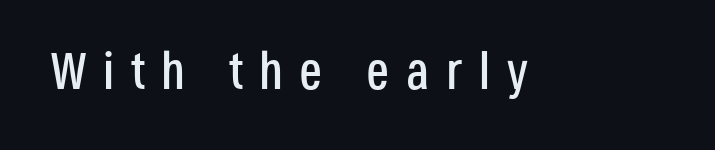
{"serif": "no", "italic": "no", "width": "condensed", "stroke_contrast": "low", "x_height": "large", "monospaced": "no", "underline": "no", "letter_spacing": "wide", "letter_spacing_em": 0.31, "glyph_px": 52}
